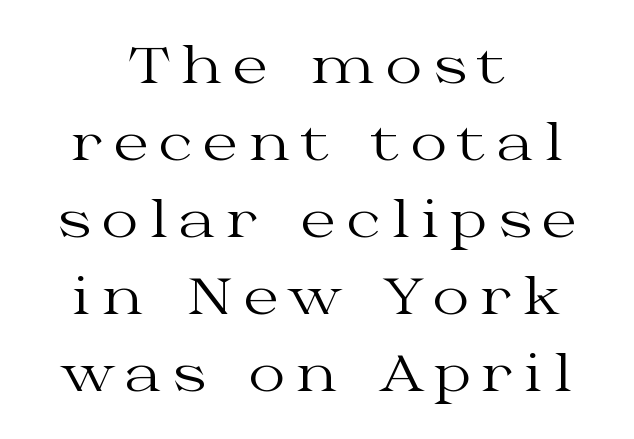
The image shows 51 px regular-weight, wide serif type, upright; set centered, normal line spacing (1.51x), unusually wide letter spacing (+0.21 em), not underlined; medium stroke contrast and a medium x-height.
